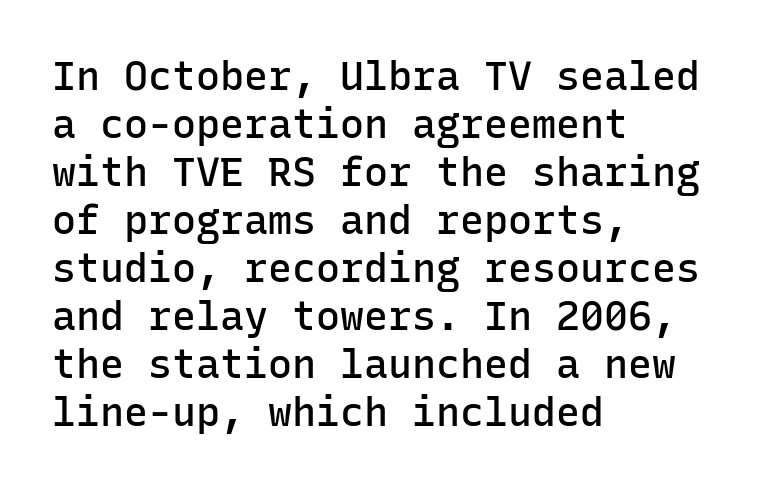
{"serif": "no", "italic": "no", "bold": "semi", "weight": "semibold", "width": "normal", "stroke_contrast": "low", "x_height": "medium", "monospaced": "yes", "underline": "no", "align": "left", "line_spacing_ratio": 1.2, "letter_spacing": "normal", "letter_spacing_em": 0.0, "glyph_px": 40}
